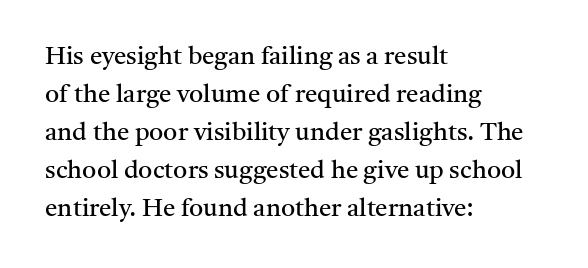
The font's upright variant was chosen for this text. The specimen omits any rule beneath the text block's lines. All the whitespace from short lines collects on the right. Tracking here is standard; glyphs follow each other at the usual distance.
